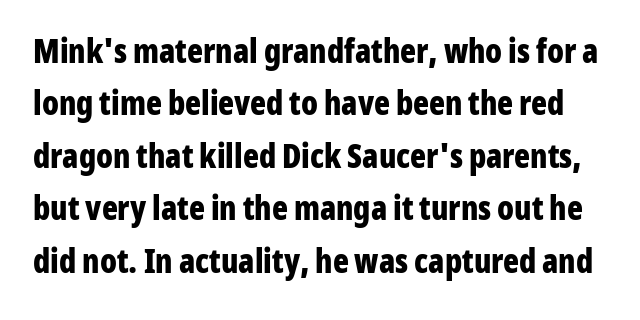
In terms of posture, this sample is upright. Line spacing here is normal. Quick note: underline off. A sans-serif font was chosen for this passage.
